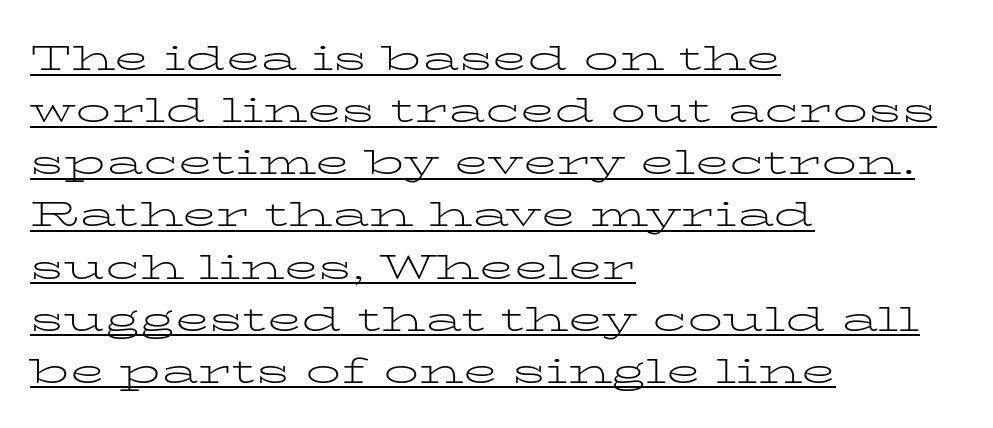
Q: Is the text bold? A: No.
Q: Is the text italic (slanted)? A: No, it is upright.
Q: Is the typeface a serif or a sans-serif typeface? A: Serif.
Q: Is the text underlined? A: Yes.
Q: How is the paragraph aligned? A: Left-aligned.
Q: Is the spacing between letters normal or unusually wide? A: Normal.
Q: Is the spacing between lines tight, normal or loose? A: Normal.
Q: Width (condensed, normal, or wide)? A: Wide.
Q: Stroke contrast? A: Low.
Q: x-height? A: Medium.
Q: Monospaced? A: No.
